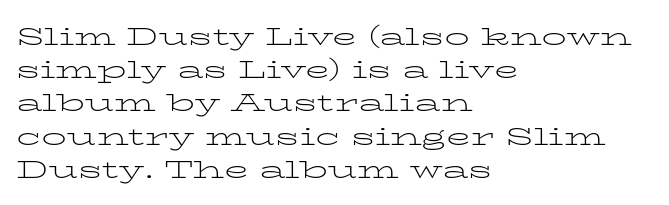
The image shows 25 px text type, upright; set left-aligned, normal line spacing (1.33x), normal letter spacing, not underlined.
